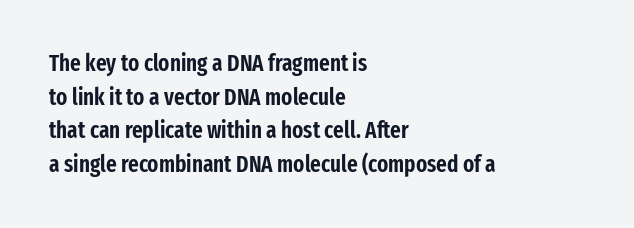
The image shows 23 px text type, upright; set left-aligned, normal line spacing (1.46x), normal letter spacing, not underlined.
